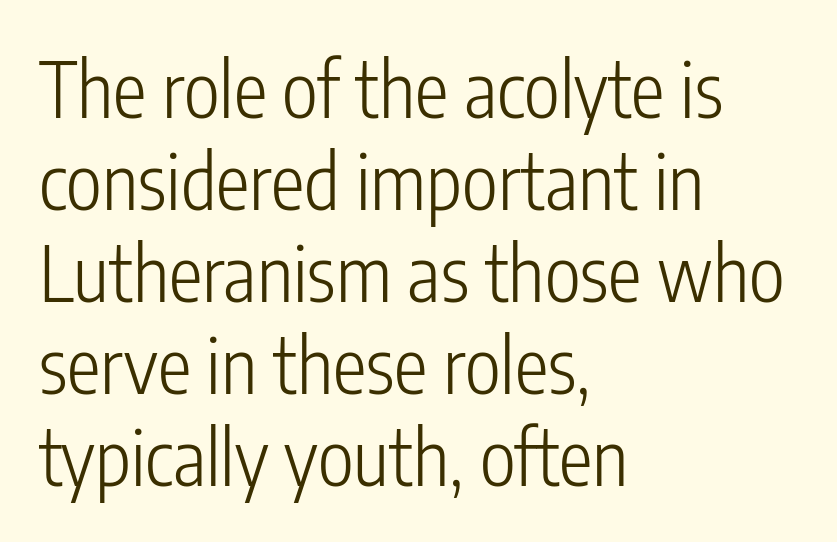
{"serif": "no", "italic": "no", "bold": "no", "weight": "light", "width": "condensed", "stroke_contrast": "low", "x_height": "medium", "monospaced": "no", "underline": "no", "align": "left", "line_spacing_ratio": 1.21, "letter_spacing": "normal", "letter_spacing_em": 0.0, "glyph_px": 76}
